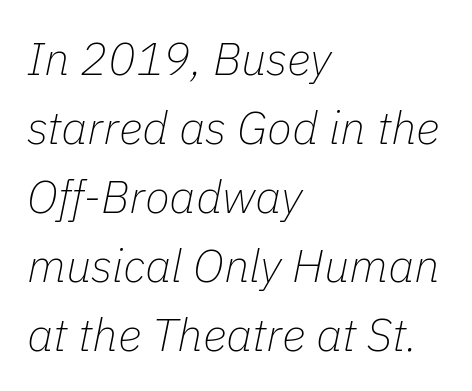
Q: Is the text bold? A: No.
Q: Is the text italic (slanted)? A: Yes, it leans right by about 11 degrees.
Q: Is the text underlined? A: No.
Q: How is the paragraph aligned? A: Left-aligned.
Q: Is the spacing between letters normal or unusually wide? A: Normal.
Q: Is the spacing between lines tight, normal or loose? A: Normal.
Q: Width (condensed, normal, or wide)? A: Normal.
Q: Stroke contrast? A: Low.
Q: x-height? A: Medium.
Q: Monospaced? A: No.
